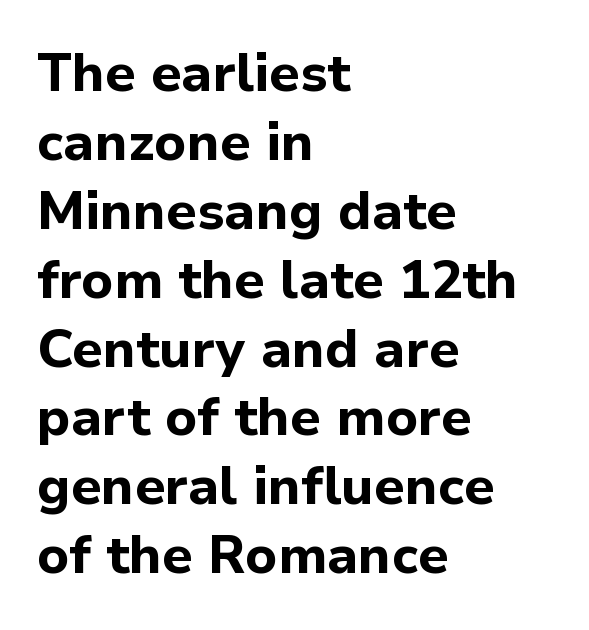
The image shows 53 px bold sans-serif type, upright; set left-aligned, normal line spacing (1.3x), normal letter spacing, not underlined; low stroke contrast and a medium x-height.
